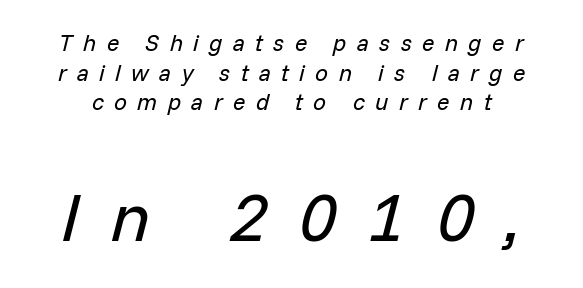
Spacing verdict: proportional, widths tailored to each character. A bare baseline throughout the passage. The letterforms sit at book weight or below. Character size in the trailing block exceeds that of the leading block. Slanted lettering throughout. Baseline-to-baseline distance is the conventional proportion of letter height.
